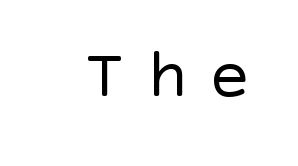
{"serif": "no", "italic": "no", "bold": "no", "weight": "regular", "width": "normal", "x_height": "large", "underline": "no", "letter_spacing": "wide", "letter_spacing_em": 0.3, "glyph_px": 69}
